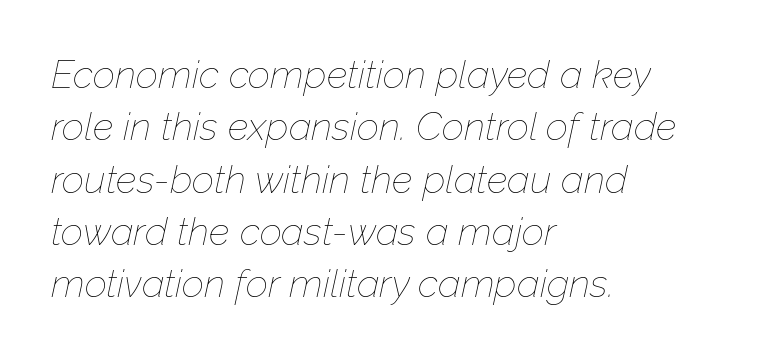
The image shows 39 px thin type, italic (leaning right); set left-aligned, normal line spacing (1.34x), normal letter spacing, not underlined; low stroke contrast and a medium x-height.
